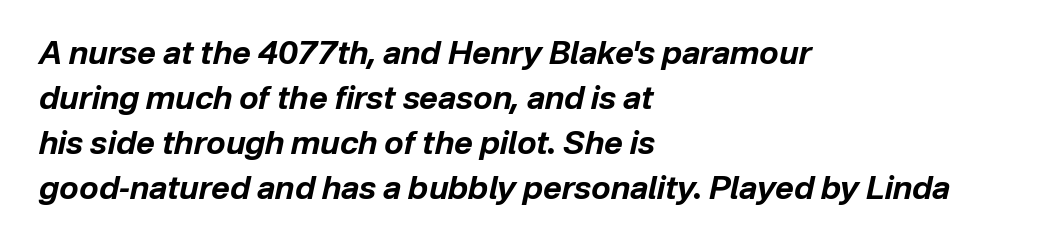
The image shows 32 px bold type, italic (leaning right); set left-aligned, normal line spacing (1.41x), normal letter spacing, not underlined; low stroke contrast and a medium x-height.
